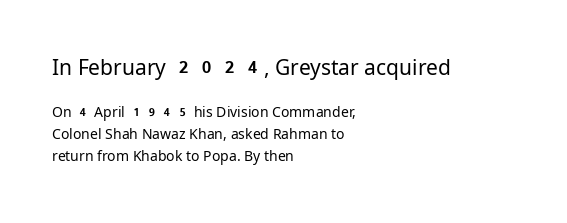
Q: Is the text bold? A: No.
Q: Is the text italic (slanted)? A: No, it is upright.
Q: Is the text underlined? A: No.
Q: How is the paragraph aligned? A: Left-aligned.
Q: Is the spacing between letters normal or unusually wide? A: Normal.
Q: Is the spacing between lines tight, normal or loose? A: Normal.
Q: Which block of text is set in a larger size, the first (top) or the second (bottom)? A: The first (top) one.
